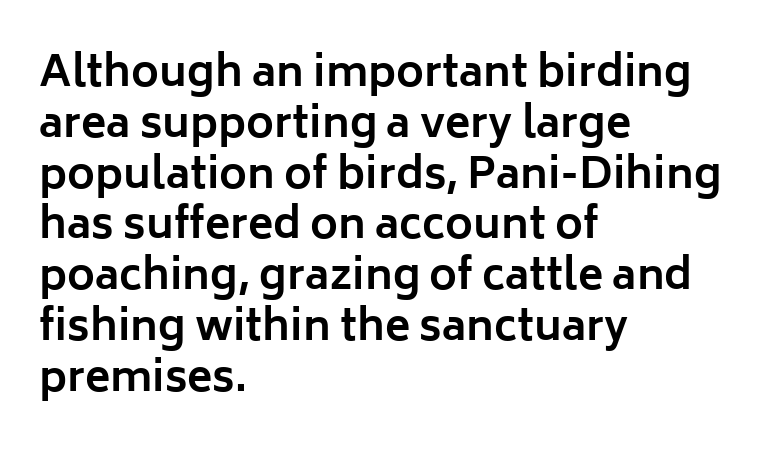
The image shows 42 px bold sans-serif type, upright; set left-aligned, line spacing 1.21x, normal letter spacing, not underlined; low stroke contrast and a medium x-height.
